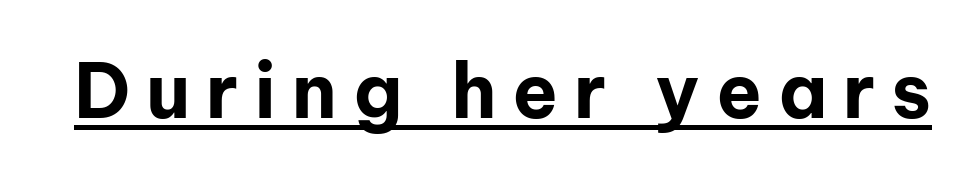
{"serif": "no", "italic": "no", "bold": "yes", "weight": "bold", "width": "normal", "stroke_contrast": "low", "x_height": "medium", "monospaced": "no", "underline": "yes", "letter_spacing": "wide", "letter_spacing_em": 0.21, "glyph_px": 75}
